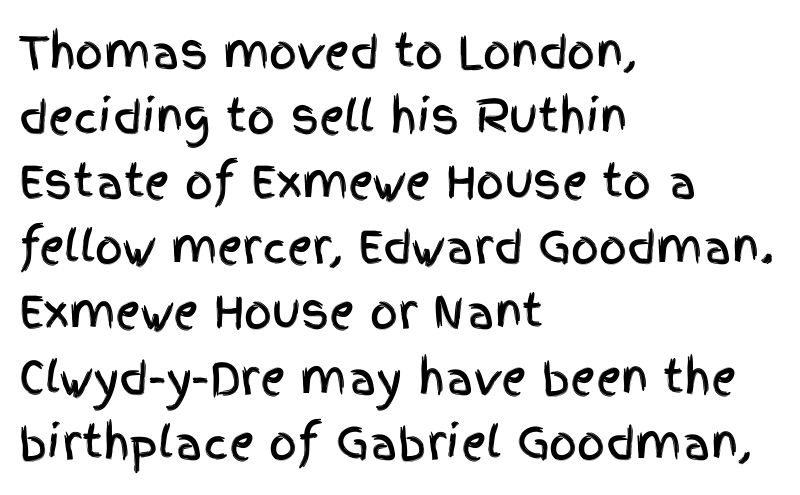
Q: Is the text italic (slanted)? A: No, it is upright.
Q: Is the typeface a serif or a sans-serif typeface? A: Sans-serif.
Q: Is the text underlined? A: No.
Q: How is the paragraph aligned? A: Left-aligned.
Q: Is the spacing between letters normal or unusually wide? A: Normal.
Q: Is the spacing between lines tight, normal or loose? A: Normal.
Q: Width (condensed, normal, or wide)? A: Condensed.
Q: x-height? A: Large.
Q: Monospaced? A: No.
